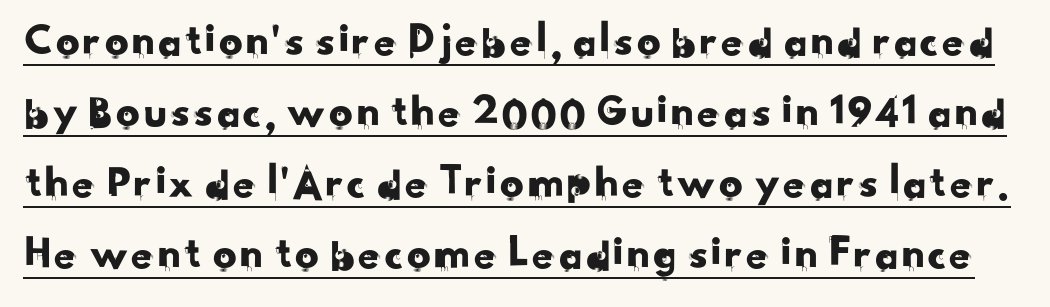
Q: Is the typeface a serif or a sans-serif typeface? A: Sans-serif.
Q: Is the text underlined? A: Yes.
Q: Is the spacing between letters normal or unusually wide? A: Normal.
Q: Is the spacing between lines tight, normal or loose? A: Normal.
Q: Width (condensed, normal, or wide)? A: Normal.
Q: Stroke contrast? A: Low.
Q: x-height? A: Small.
Q: Monospaced? A: No.
